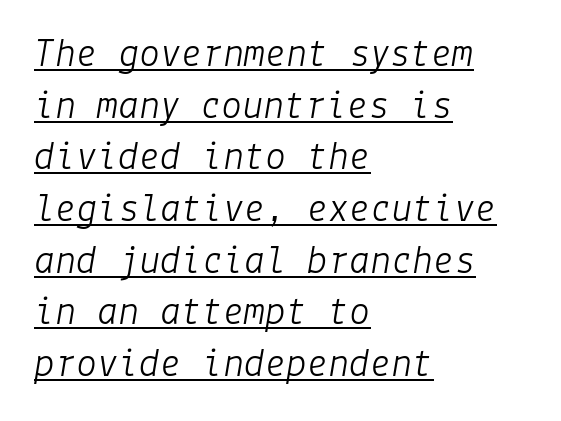
Italic: yes, the glyphs are oblique. The text block is weighted toward the left margin, trailing off unevenly rightward. A light-to-regular cut is what we see here. Beneath each row of characters lies a ruled line. Each word holds together tightly as a unit, with standard inter-letter gaps.
